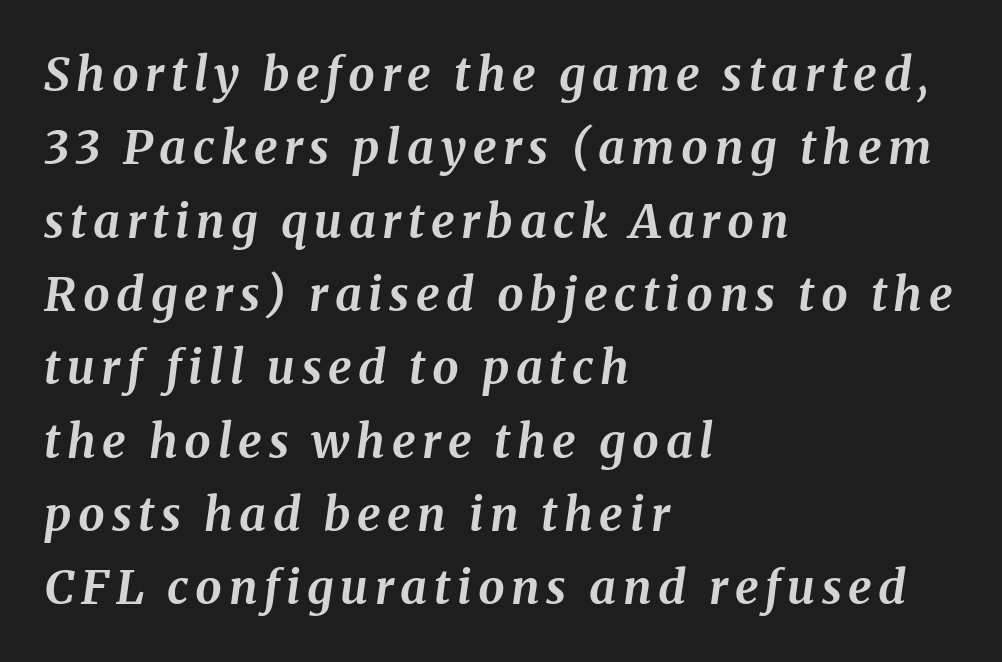
{"italic": "yes", "lean": "right", "slant_degrees": 8, "bold": "yes", "weight": "bold", "width": "normal", "stroke_contrast": "medium", "x_height": "medium", "monospaced": "no", "underline": "no", "align": "left", "line_spacing": "normal", "line_spacing_ratio": 1.56, "glyph_px": 47}
